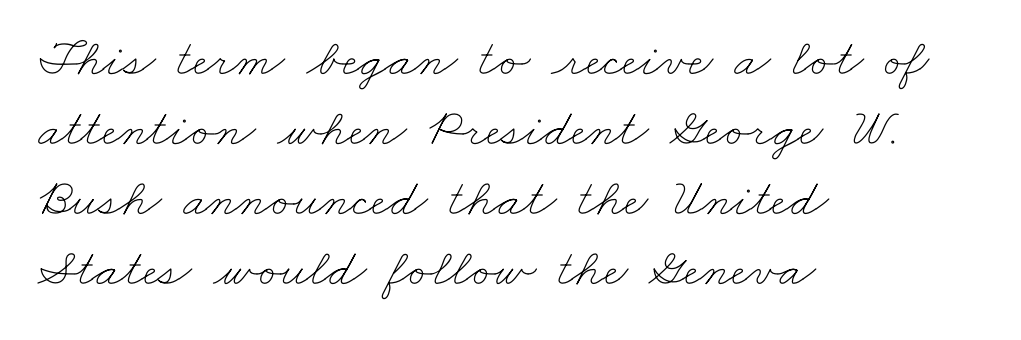
Q: Is the text bold? A: No.
Q: Is the text underlined? A: No.
Q: How is the paragraph aligned? A: Left-aligned.
Q: Is the spacing between letters normal or unusually wide? A: Normal.
Q: Is the spacing between lines tight, normal or loose? A: Normal.
Q: Width (condensed, normal, or wide)? A: Wide.
Q: Stroke contrast? A: Low.
Q: x-height? A: Small.
Q: Monospaced? A: No.
